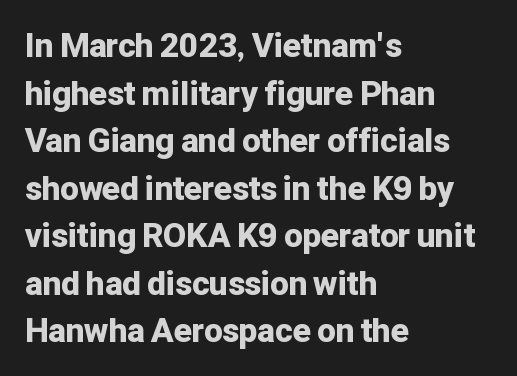
Q: Is the text bold? A: Yes.
Q: Is the text italic (slanted)? A: No, it is upright.
Q: Is the typeface a serif or a sans-serif typeface? A: Sans-serif.
Q: Is the text underlined? A: No.
Q: How is the paragraph aligned? A: Left-aligned.
Q: Is the spacing between letters normal or unusually wide? A: Normal.
Q: Is the spacing between lines tight, normal or loose? A: Normal.
Q: Width (condensed, normal, or wide)? A: Normal.
Q: Stroke contrast? A: Low.
Q: x-height? A: Medium.
Q: Monospaced? A: No.
